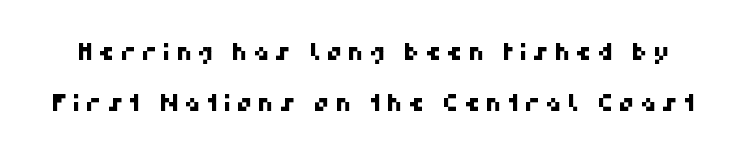
Clear beneath every line of the passage. Successive baselines arrive slowly, with a big drop between each. The horizontal fit of the characters is loose and conspicuously gappy.
